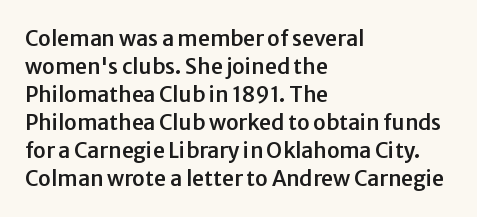
Q: Is the text italic (slanted)? A: No, it is upright.
Q: Is the text underlined? A: No.
Q: How is the paragraph aligned? A: Left-aligned.
Q: Is the spacing between letters normal or unusually wide? A: Normal.
Q: Is the spacing between lines tight, normal or loose? A: Normal.
